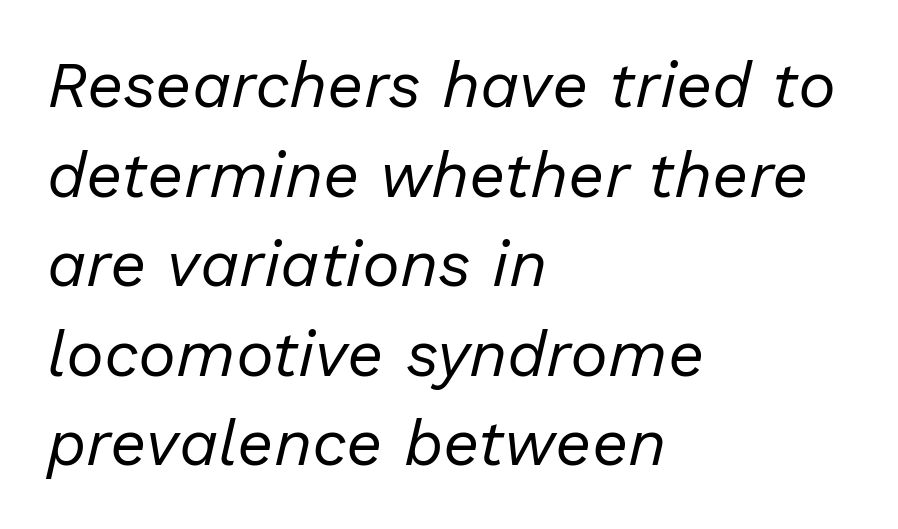
The rows are spaced the way most documents space them. Bare-footed words on every line. Think of a printed novel: that variable character pitch is what you see here. Here the glyphs are tracked normally, forming tight word shapes. Short and long lines alike share a common starting point at left.
